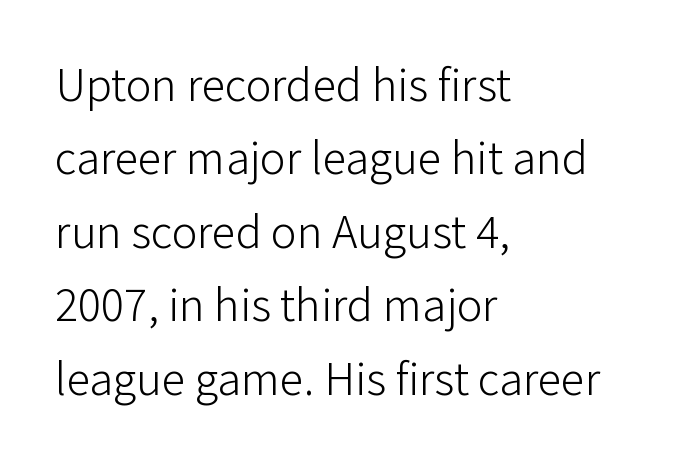
Q: Is the text bold? A: No.
Q: Is the text italic (slanted)? A: No, it is upright.
Q: Is the typeface a serif or a sans-serif typeface? A: Sans-serif.
Q: Is the text underlined? A: No.
Q: How is the paragraph aligned? A: Left-aligned.
Q: Is the spacing between letters normal or unusually wide? A: Normal.
Q: Is the spacing between lines tight, normal or loose? A: Normal.
Q: Width (condensed, normal, or wide)? A: Normal.
Q: Stroke contrast? A: Low.
Q: x-height? A: Medium.
Q: Monospaced? A: No.
